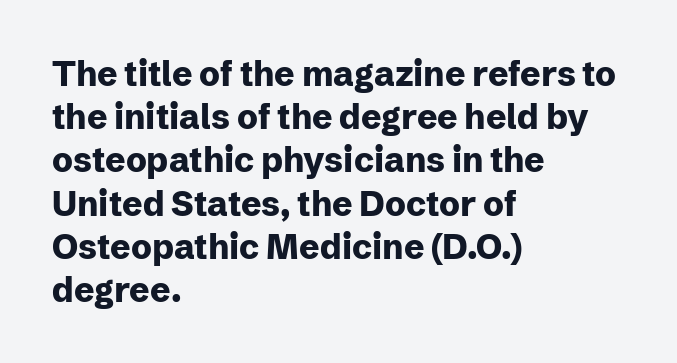
{"serif": "no", "italic": "no", "bold": "yes", "weight": "heavy", "width": "normal", "stroke_contrast": "low", "x_height": "medium", "monospaced": "no", "underline": "no", "align": "left", "line_spacing": "normal", "line_spacing_ratio": 1.27, "letter_spacing": "normal", "letter_spacing_em": 0.0, "glyph_px": 34}
